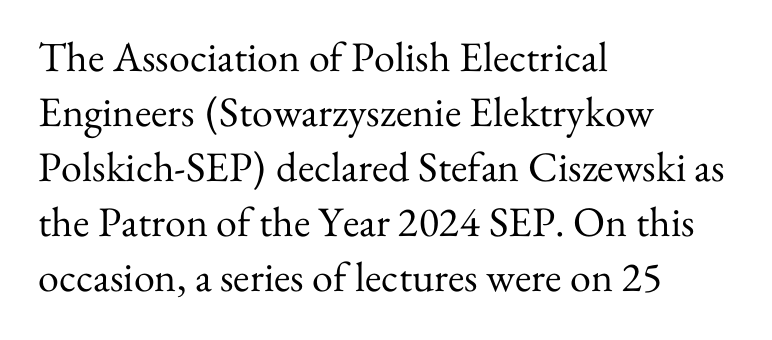
Q: Is the text bold? A: No.
Q: Is the text italic (slanted)? A: No, it is upright.
Q: Is the typeface a serif or a sans-serif typeface? A: Serif.
Q: Is the text underlined? A: No.
Q: How is the paragraph aligned? A: Left-aligned.
Q: Is the spacing between letters normal or unusually wide? A: Normal.
Q: Is the spacing between lines tight, normal or loose? A: Normal.
Q: Width (condensed, normal, or wide)? A: Normal.
Q: Stroke contrast? A: Medium.
Q: x-height? A: Small.
Q: Monospaced? A: No.
